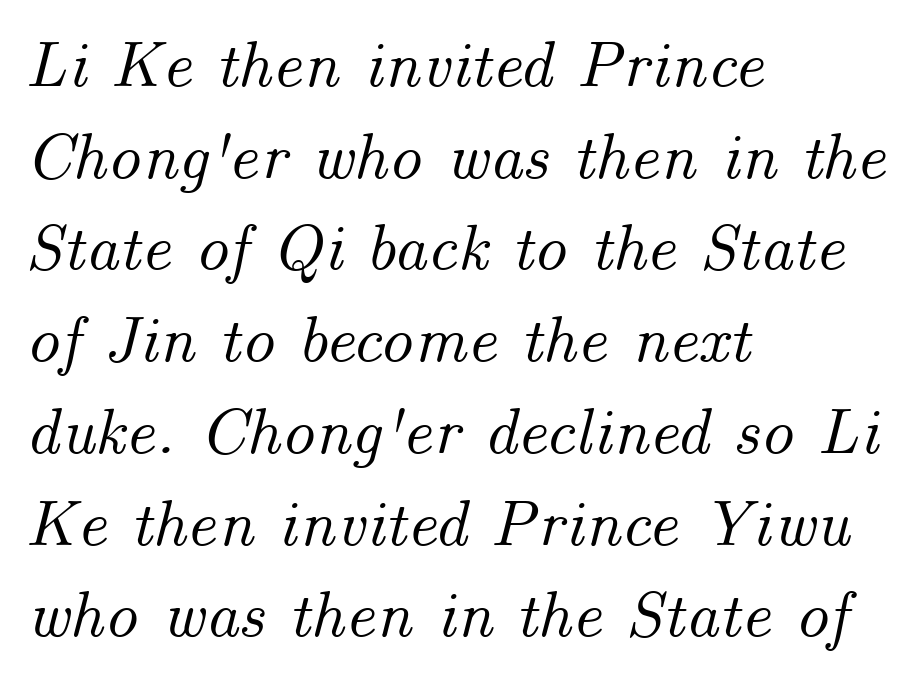
The image shows 66 px text type, italic (leaning right); set left-aligned, normal line spacing (1.39x), normal letter spacing, not underlined; medium stroke contrast and a small x-height.
